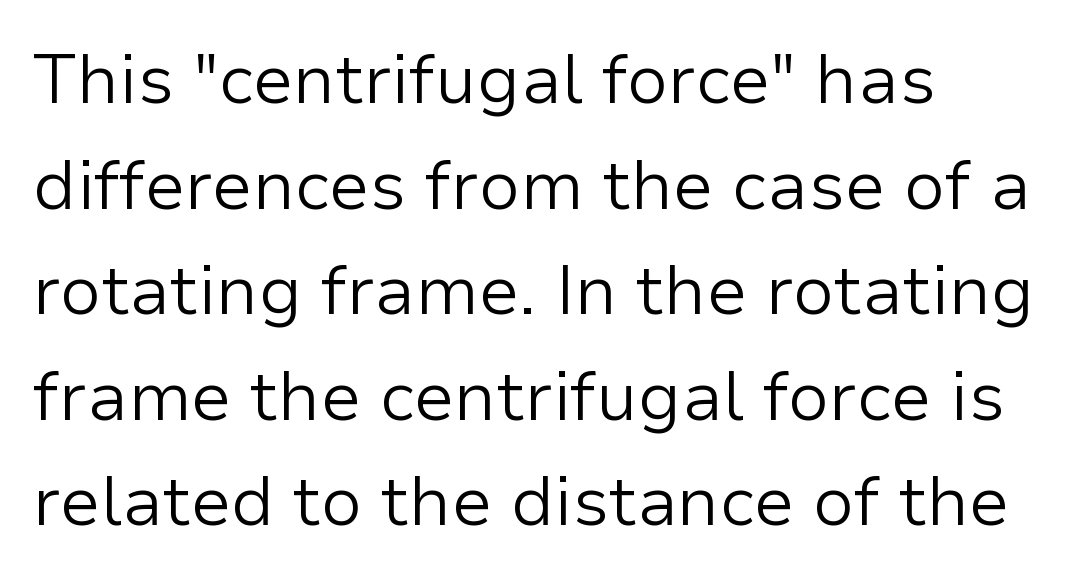
{"serif": "no", "italic": "no", "bold": "no", "weight": "light", "width": "normal", "stroke_contrast": "low", "x_height": "medium", "monospaced": "no", "underline": "no", "align": "left", "line_spacing": "normal", "line_spacing_ratio": 1.53, "letter_spacing": "normal", "letter_spacing_em": 0.0, "glyph_px": 69}
